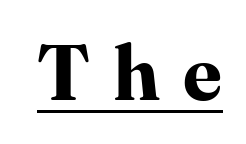
Q: Is the text bold? A: Yes.
Q: Is the text italic (slanted)? A: No, it is upright.
Q: Is the typeface a serif or a sans-serif typeface? A: Serif.
Q: Is the text underlined? A: Yes.
Q: Is the spacing between letters normal or unusually wide? A: Unusually wide.
Q: Width (condensed, normal, or wide)? A: Normal.
Q: Stroke contrast? A: High.
Q: x-height? A: Medium.
Q: Monospaced? A: No.
